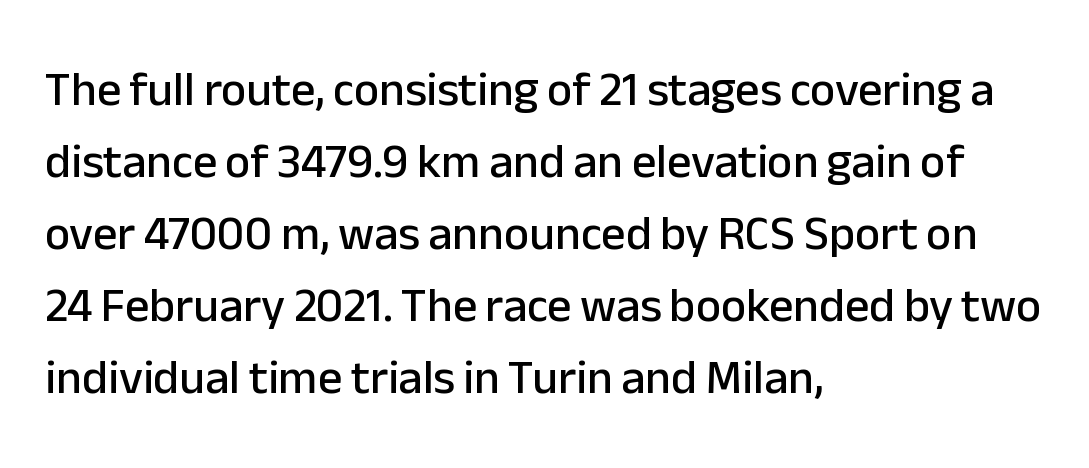
Underline: absent. Characters follow at the spacing the type designer built in. The block of text has a typical density, with ordinary space between rows. Note the varied advance widths — an 'i' is clearly narrower than an 'm'. In terms of letterform style, serifs are entirely absent. The passage is arranged the way most books set body copy — flush left.
